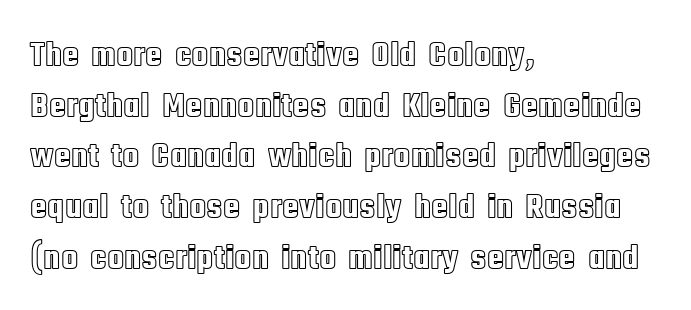
This sample uses plain, unmodified letter spacing. Here the designer chose a conventional face with non-uniform glyph widths. The specimen reads as upright at a glance. Descenders hang freely into open space.
